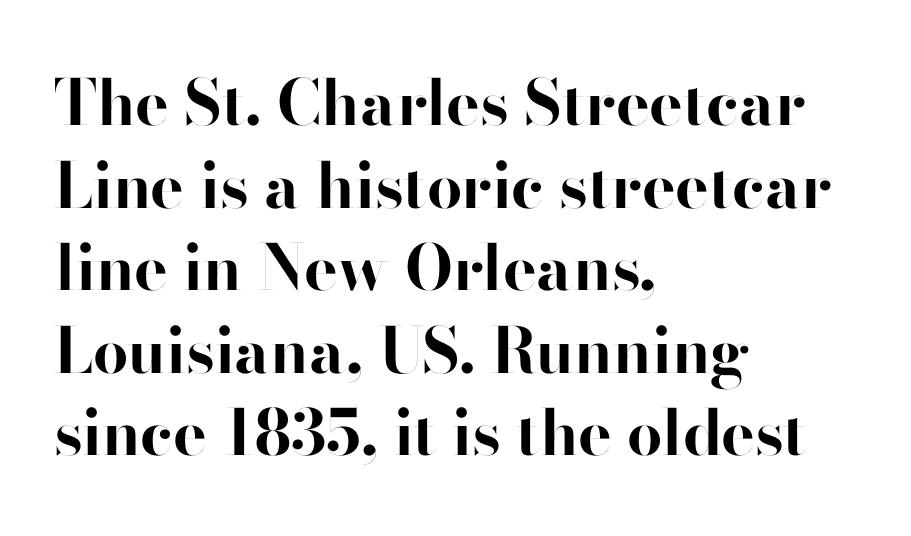
Every character sits straight up, as roman type does. On the weight axis this lands at bold, roughly 700. A student would call this left alignment; a typographer would say flush left, rag right. Is this a sans? Yes — the strokes have no serifs.
